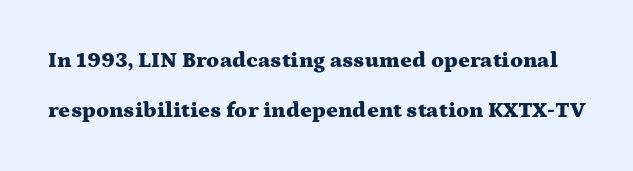
Weight check: bold — yes, fully. Does the lettering tilt? It doesn't — this is upright. Default kerning and tracking; the words read as compact shapes. The space directly below the letters is spotless. In terms of leading, this rendering errs on the spacious side.
